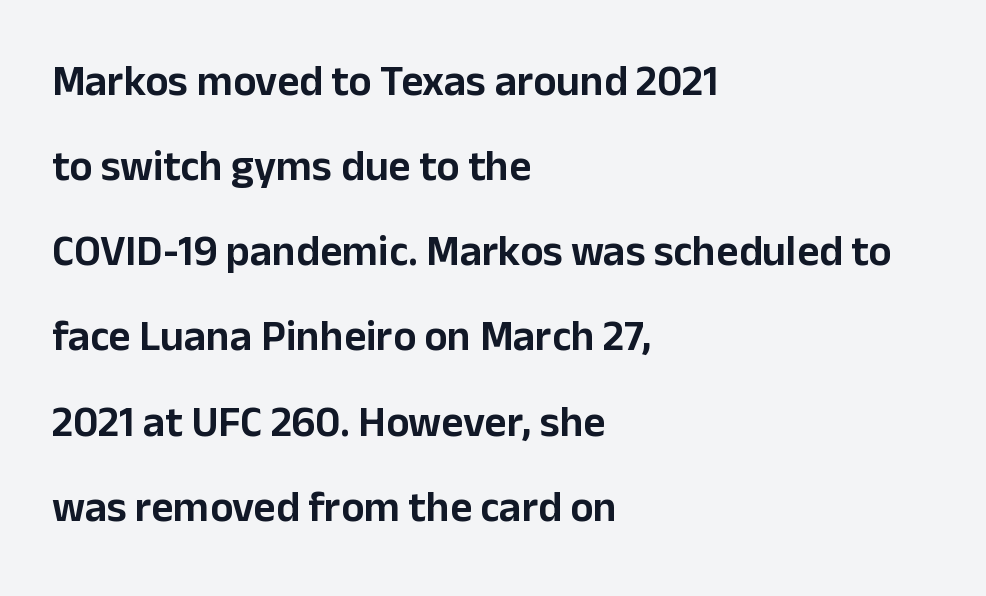
The image shows 43 px sans-serif type, upright; set left-aligned, loose line spacing (1.98x), normal letter spacing, not underlined; low stroke contrast and a medium x-height.
